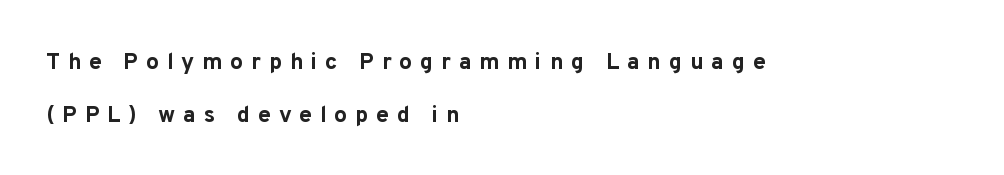
Q: Is the text bold? A: Yes.
Q: Is the text italic (slanted)? A: No, it is upright.
Q: Is the text underlined? A: No.
Q: How is the paragraph aligned? A: Left-aligned.
Q: Is the spacing between letters normal or unusually wide? A: Unusually wide.
Q: Is the spacing between lines tight, normal or loose? A: Loose.
